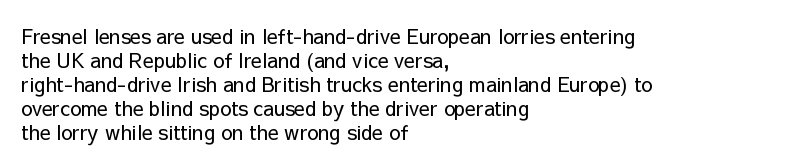
The image shows 20 px text type, upright; set left-aligned, line spacing 1.2x, normal letter spacing, not underlined.
